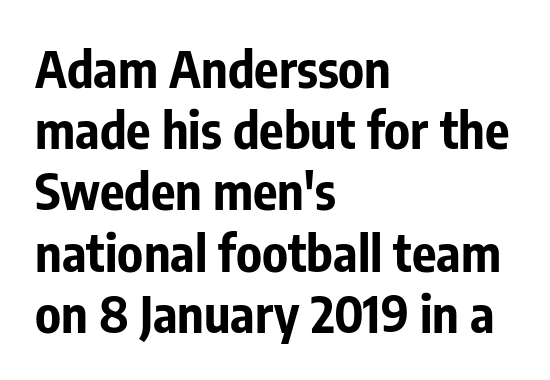
{"serif": "no", "italic": "no", "bold": "yes", "weight": "bold", "width": "condensed", "stroke_contrast": "low", "x_height": "medium", "monospaced": "no", "underline": "no", "align": "left", "line_spacing_ratio": 1.2, "letter_spacing": "normal", "letter_spacing_em": 0.0, "glyph_px": 51}
